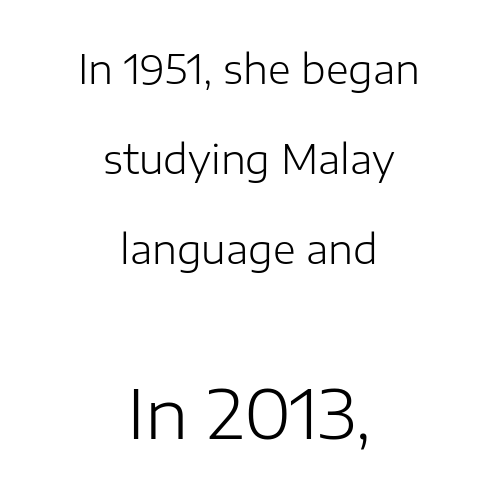
{"serif": "no", "italic": "no", "bold": "no", "weight": "light", "width": "normal", "stroke_contrast": "low", "x_height": "medium", "monospaced": "no", "underline": "no", "align": "center", "line_spacing": "loose", "line_spacing_ratio": 2.31, "letter_spacing": "normal", "letter_spacing_em": 0.0, "larger_block": "second", "size_ratio": 1.74, "glyph_px": 68}
